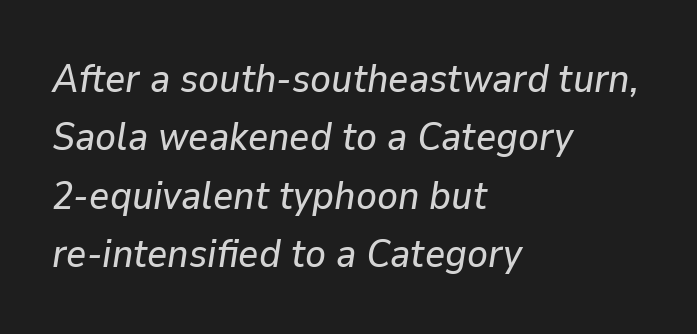
The image shows 39 px text type, italic (leaning right); set left-aligned, normal line spacing (1.5x), normal letter spacing, not underlined; low stroke contrast and a medium x-height.
